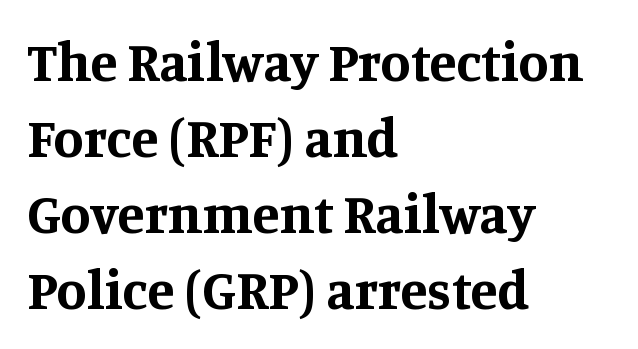
Q: Is the text bold? A: Yes.
Q: Is the text italic (slanted)? A: No, it is upright.
Q: Is the typeface a serif or a sans-serif typeface? A: Serif.
Q: Is the text underlined? A: No.
Q: How is the paragraph aligned? A: Left-aligned.
Q: Is the spacing between letters normal or unusually wide? A: Normal.
Q: Is the spacing between lines tight, normal or loose? A: Normal.
Q: Width (condensed, normal, or wide)? A: Normal.
Q: Stroke contrast? A: Medium.
Q: x-height? A: Large.
Q: Monospaced? A: No.
